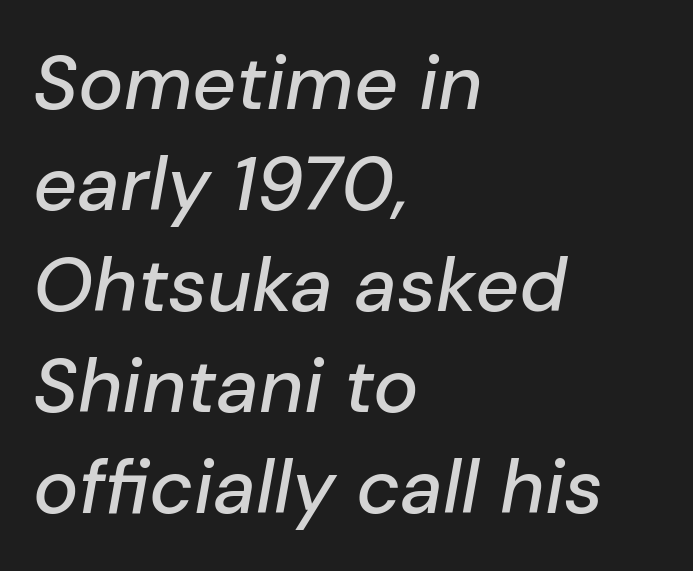
Q: Is the text italic (slanted)? A: Yes, it leans right by about 10 degrees.
Q: Is the text underlined? A: No.
Q: How is the paragraph aligned? A: Left-aligned.
Q: Is the spacing between letters normal or unusually wide? A: Normal.
Q: Is the spacing between lines tight, normal or loose? A: Normal.
Q: Width (condensed, normal, or wide)? A: Normal.
Q: Stroke contrast? A: Low.
Q: x-height? A: Medium.
Q: Monospaced? A: No.
